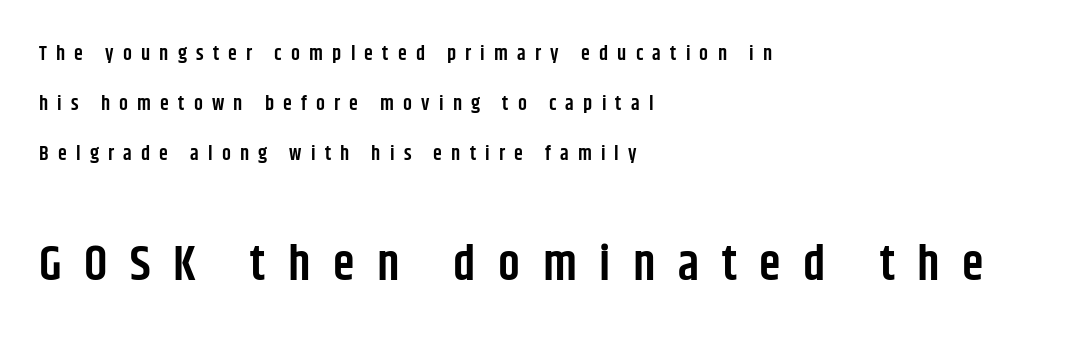
In terms of leading, this rendering errs on the spacious side. The setting favours the left margin, as ordinary paragraphs usually do. Slightly chunky letters — semibold, I'd say, not full bold. The lower block of text is set noticeably larger than the block above it. You can tell from the bare stems that sans-serif type was used.
